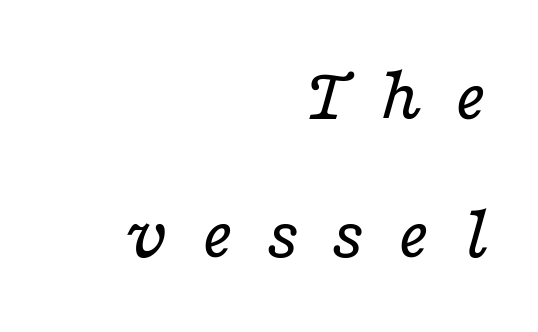
The foot of each line stays bare and open. If you drew a line through each stem, it would be angled. Compared with typical body copy, the letter spacing here is much looser. Observe the serifs anchoring each vertical stroke in this sample.
